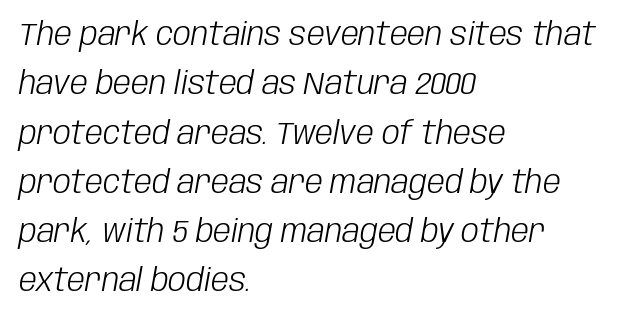
Q: Is the text bold? A: No.
Q: Is the text italic (slanted)? A: Yes, it leans right by about 10 degrees.
Q: Is the text underlined? A: No.
Q: How is the paragraph aligned? A: Left-aligned.
Q: Is the spacing between letters normal or unusually wide? A: Normal.
Q: Is the spacing between lines tight, normal or loose? A: Normal.
Q: Width (condensed, normal, or wide)? A: Condensed.
Q: Stroke contrast? A: Low.
Q: x-height? A: Large.
Q: Monospaced? A: No.
